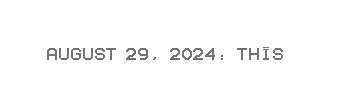
The image shows 22 px text type, upright; set normal letter spacing, not underlined.
